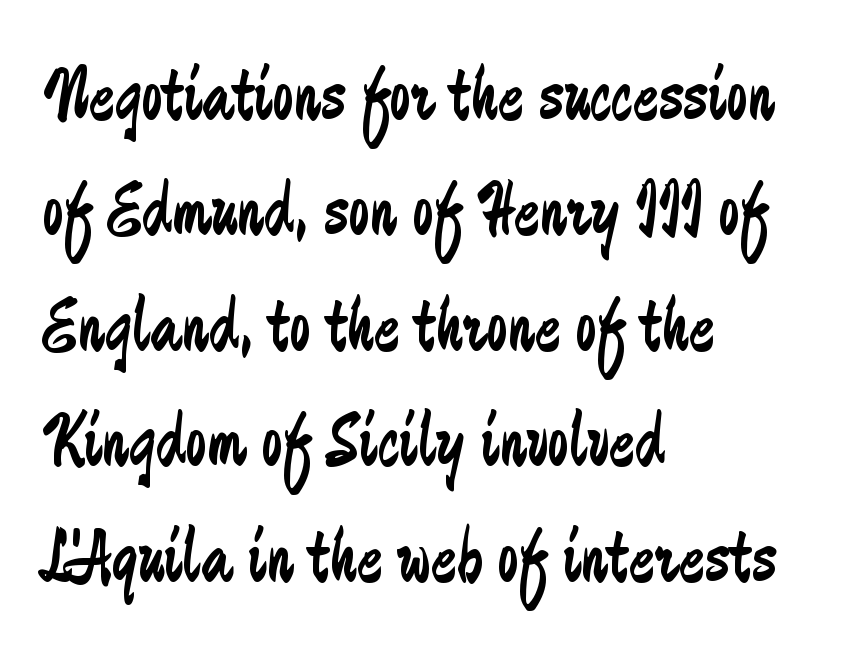
The space directly below the letters is spotless. Here the designer chose a conventional face with non-uniform glyph widths. The letterforms sit shoulder to shoulder at normal distance. The face looks like a standard text weight, possibly lighter.
